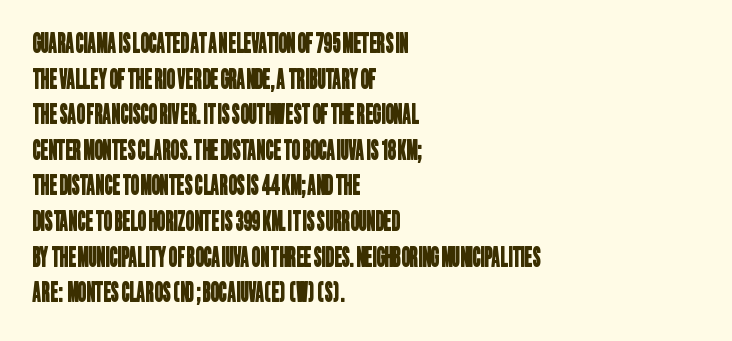
Underlining? Definitely not there. Line starts are locked; line ends wander. This rendering leaves character spacing at its baseline value. Evenly set lines give the paragraph a standard silhouette.
